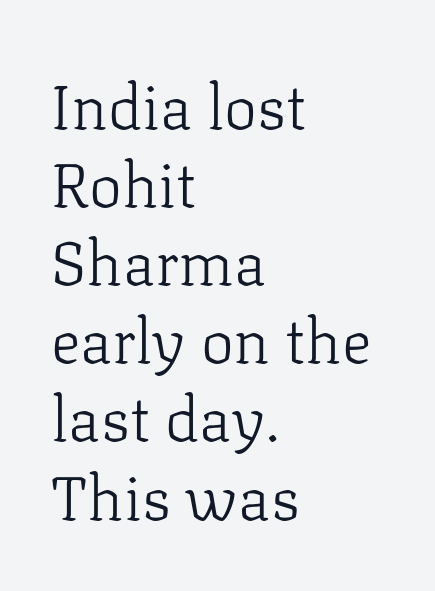
Think of a printed novel: that variable character pitch is what you see here. The type is set solid horizontally, with unmodified tracking. This sample uses a serif face. Descender tails drop into unmarked territory.
